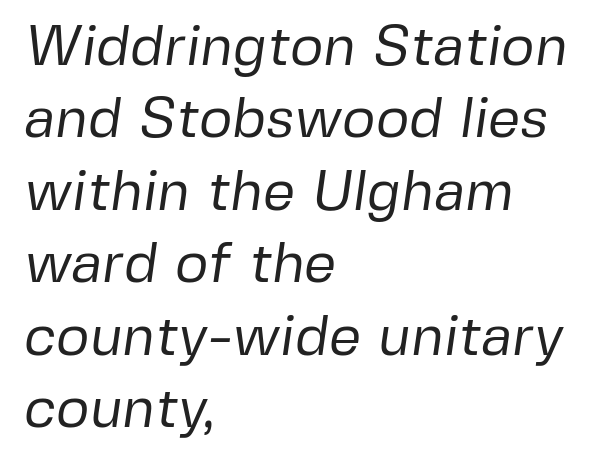
Q: Is the text bold? A: No.
Q: Is the typeface a serif or a sans-serif typeface? A: Sans-serif.
Q: Is the text underlined? A: No.
Q: How is the paragraph aligned? A: Left-aligned.
Q: Is the spacing between letters normal or unusually wide? A: Normal.
Q: Is the spacing between lines tight, normal or loose? A: Normal.
Q: Width (condensed, normal, or wide)? A: Normal.
Q: Stroke contrast? A: Low.
Q: x-height? A: Medium.
Q: Monospaced? A: No.
